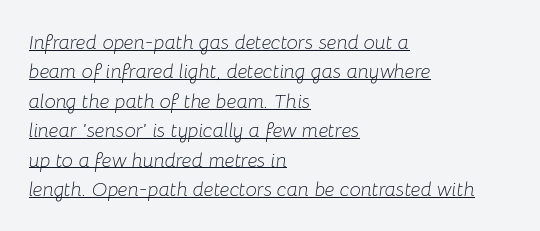
Q: Is the text bold? A: No.
Q: Is the text italic (slanted)? A: Yes, it leans right by about 8 degrees.
Q: Is the text underlined? A: Yes.
Q: How is the paragraph aligned? A: Left-aligned.
Q: Is the spacing between letters normal or unusually wide? A: Normal.
Q: Is the spacing between lines tight, normal or loose? A: Normal.
